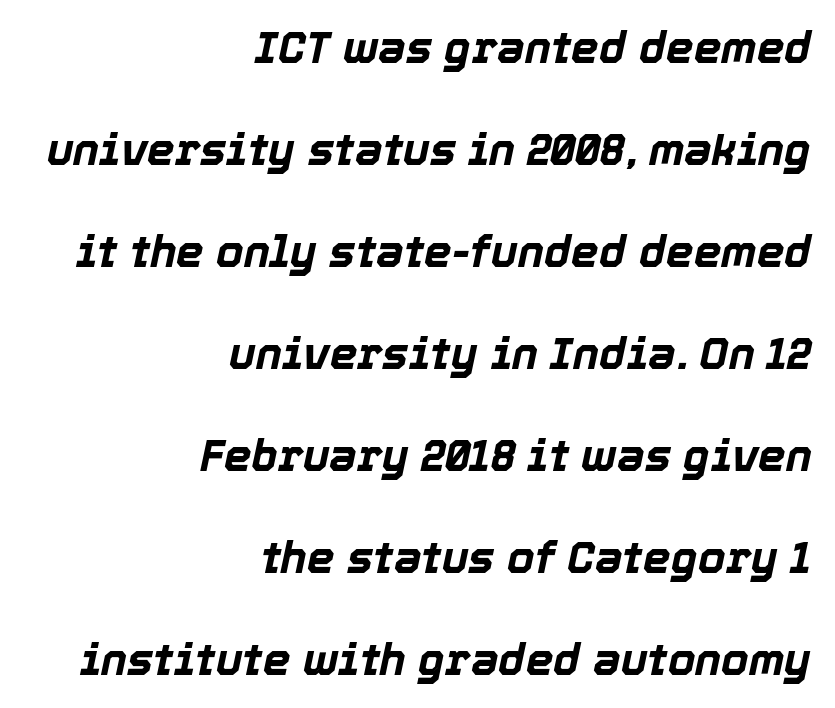
Which margin do the lines hug? The right one — the left edge is uneven. Default kerning and tracking; the words read as compact shapes. Rule under the text: the space is simply empty. Spacing verdict: proportional, widths tailored to each character. Bold? Absolutely — the strokes are thick and heavy.
